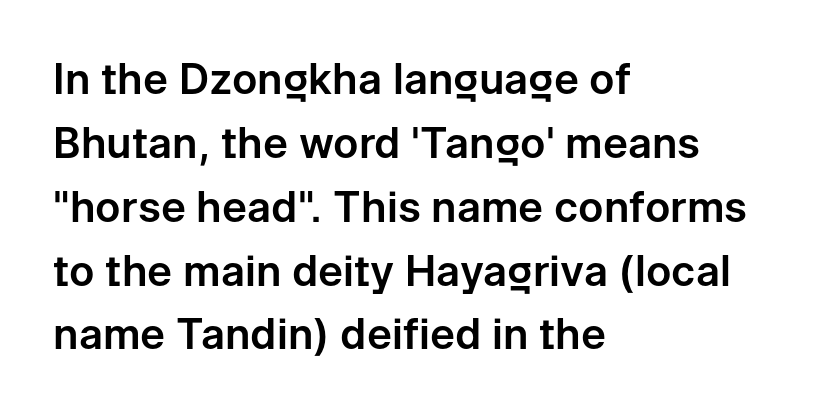
Q: Is the text italic (slanted)? A: No, it is upright.
Q: Is the typeface a serif or a sans-serif typeface? A: Sans-serif.
Q: Is the text underlined? A: No.
Q: How is the paragraph aligned? A: Left-aligned.
Q: Is the spacing between letters normal or unusually wide? A: Normal.
Q: Is the spacing between lines tight, normal or loose? A: Normal.
Q: Width (condensed, normal, or wide)? A: Normal.
Q: Stroke contrast? A: Low.
Q: x-height? A: Medium.
Q: Monospaced? A: No.
